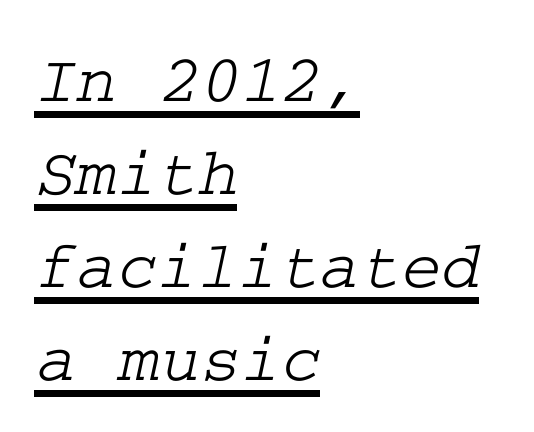
Q: Is the typeface a serif or a sans-serif typeface? A: Serif.
Q: Is the text underlined? A: Yes.
Q: How is the paragraph aligned? A: Left-aligned.
Q: Is the spacing between letters normal or unusually wide? A: Normal.
Q: Is the spacing between lines tight, normal or loose? A: Normal.
Q: Width (condensed, normal, or wide)? A: Wide.
Q: Stroke contrast? A: Low.
Q: x-height? A: Medium.
